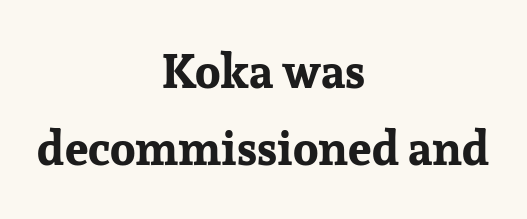
The image shows 47 px bold serif type, upright; set centered, normal line spacing (1.63x), normal letter spacing, not underlined; low stroke contrast and a medium x-height.
